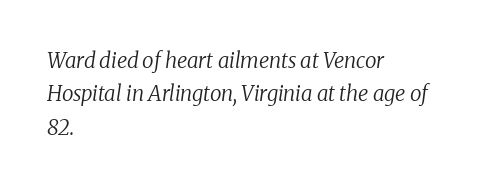
Would a proofreader flag this as italicized? Yes. If you drew a ruler down the left edge, every line would touch it. No chunkiness to these letters — they're not bold. Does extra space separate the letters? No, they use regular spacing. Clear beneath every line of the passage. Regarding leading, the lines here are spaced in the standard way.
